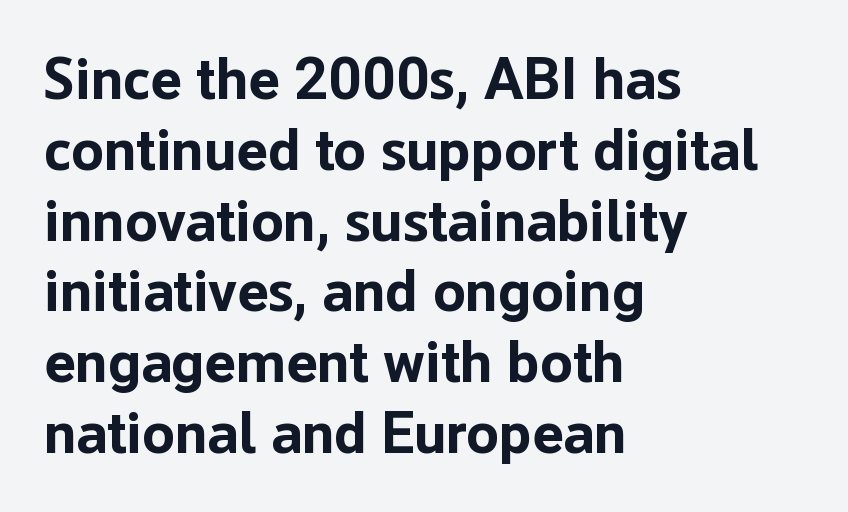
The image shows 59 px bold sans-serif type, upright; set left-aligned, line spacing 1.2x, normal letter spacing, not underlined; low stroke contrast and a medium x-height.
